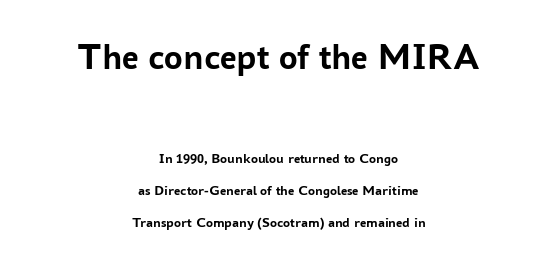
Q: Is the text bold? A: Yes.
Q: Is the text italic (slanted)? A: No, it is upright.
Q: Is the typeface a serif or a sans-serif typeface? A: Sans-serif.
Q: Is the text underlined? A: No.
Q: How is the paragraph aligned? A: Centered.
Q: Is the spacing between letters normal or unusually wide? A: Normal.
Q: Is the spacing between lines tight, normal or loose? A: Loose.
Q: Which block of text is set in a larger size, the first (top) or the second (bottom)? A: The first (top) one.
Q: Width (condensed, normal, or wide)? A: Normal.
Q: Stroke contrast? A: Low.
Q: x-height? A: Medium.
Q: Monospaced? A: No.
